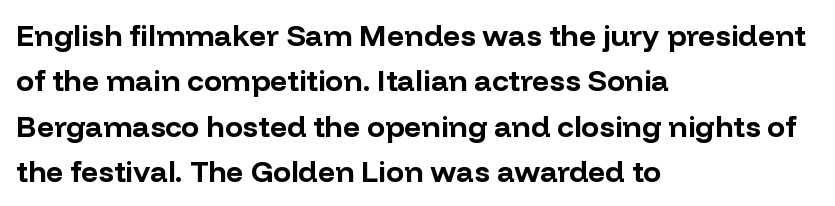
The image shows 30 px bold sans-serif type, upright; set left-aligned, normal line spacing (1.51x), normal letter spacing, not underlined; low stroke contrast and a medium x-height.
